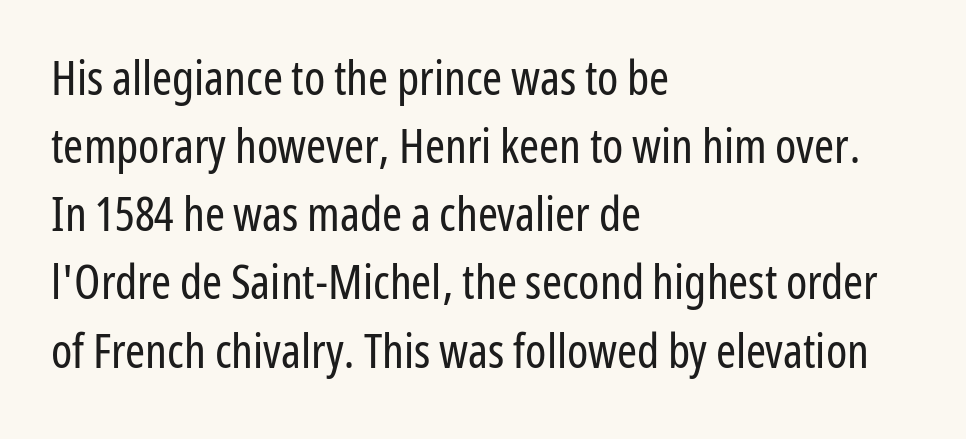
{"serif": "no", "italic": "no", "bold": "no", "weight": "regular", "width": "condensed", "stroke_contrast": "low", "x_height": "medium", "monospaced": "no", "underline": "no", "align": "left", "line_spacing": "normal", "line_spacing_ratio": 1.42, "letter_spacing": "normal", "letter_spacing_em": 0.0, "glyph_px": 48}
